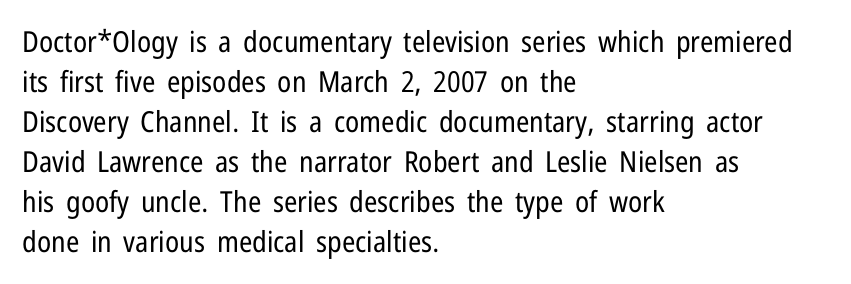
Q: Is the text bold? A: No.
Q: Is the text italic (slanted)? A: No, it is upright.
Q: Is the typeface a serif or a sans-serif typeface? A: Sans-serif.
Q: Is the text underlined? A: No.
Q: How is the paragraph aligned? A: Left-aligned.
Q: Is the spacing between letters normal or unusually wide? A: Normal.
Q: Is the spacing between lines tight, normal or loose? A: Normal.
Q: Width (condensed, normal, or wide)? A: Condensed.
Q: Stroke contrast? A: Low.
Q: x-height? A: Medium.
Q: Monospaced? A: No.
